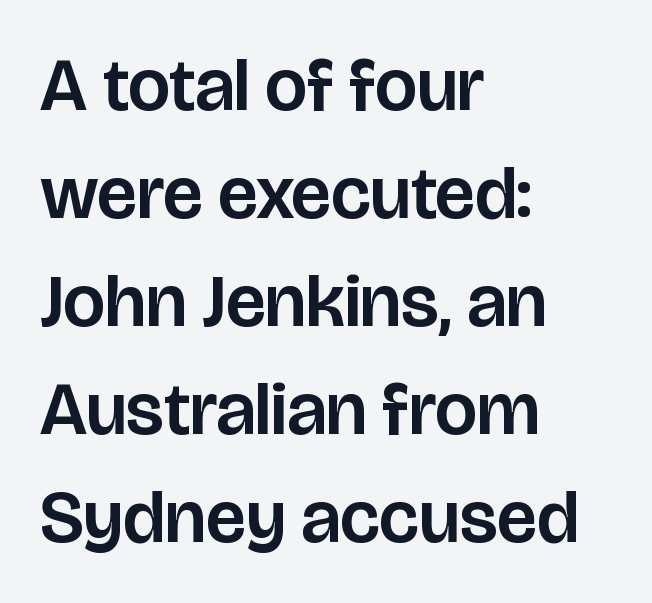
{"serif": "no", "italic": "no", "width": "normal", "stroke_contrast": "low", "x_height": "large", "monospaced": "no", "underline": "no", "align": "left", "line_spacing": "normal", "line_spacing_ratio": 1.44, "letter_spacing": "normal", "letter_spacing_em": 0.0, "glyph_px": 75}
